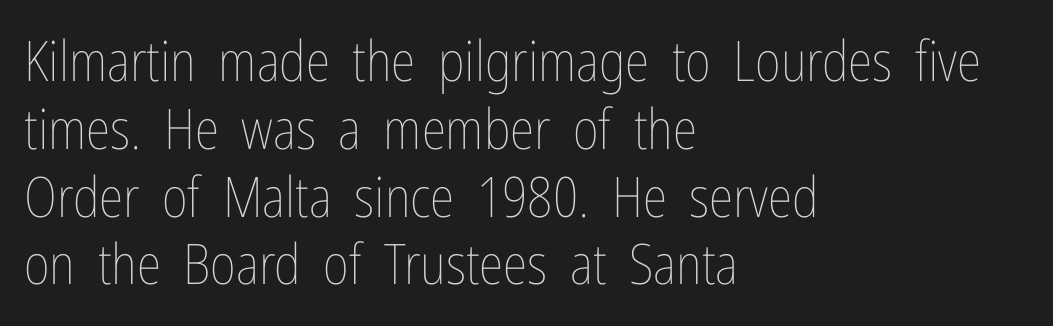
Q: Is the text bold? A: No.
Q: Is the text italic (slanted)? A: No, it is upright.
Q: Is the text underlined? A: No.
Q: How is the paragraph aligned? A: Left-aligned.
Q: Is the spacing between letters normal or unusually wide? A: Normal.
Q: Width (condensed, normal, or wide)? A: Condensed.
Q: Stroke contrast? A: Low.
Q: x-height? A: Medium.
Q: Monospaced? A: No.
